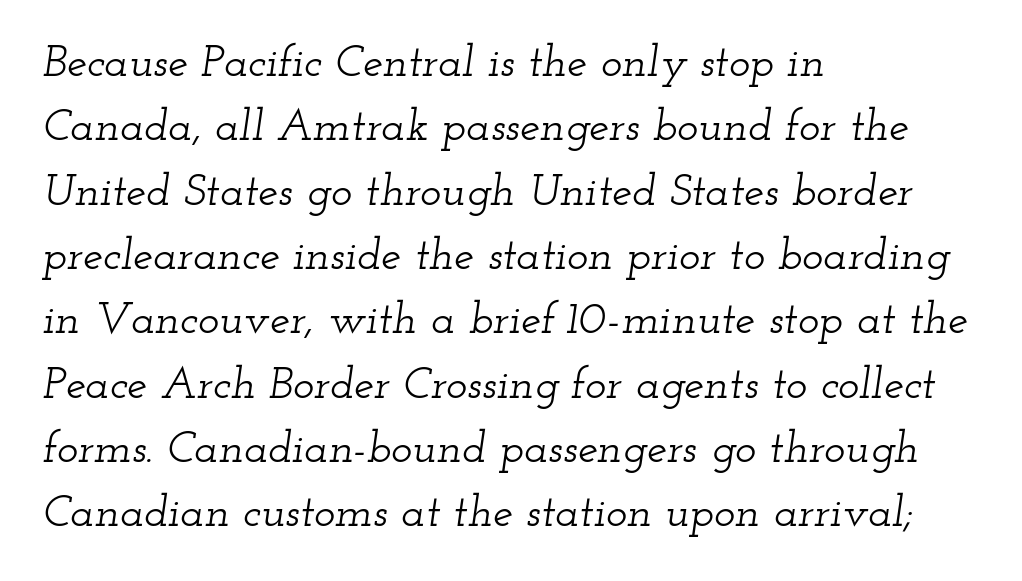
You could call the tracking neutral — neither tight nor loose. The glyphs are unaccompanied by any horizontal stroke below them. The typography opts for an oblique posture over an upright one. Unlike a clean sans, this face finishes its strokes with serifs.
